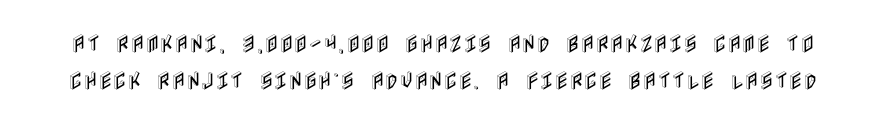
Bare-footed words on every line. Honestly, the letter spacing is just normal — you wouldn't notice it. This is the regular roman posture of the typeface.
